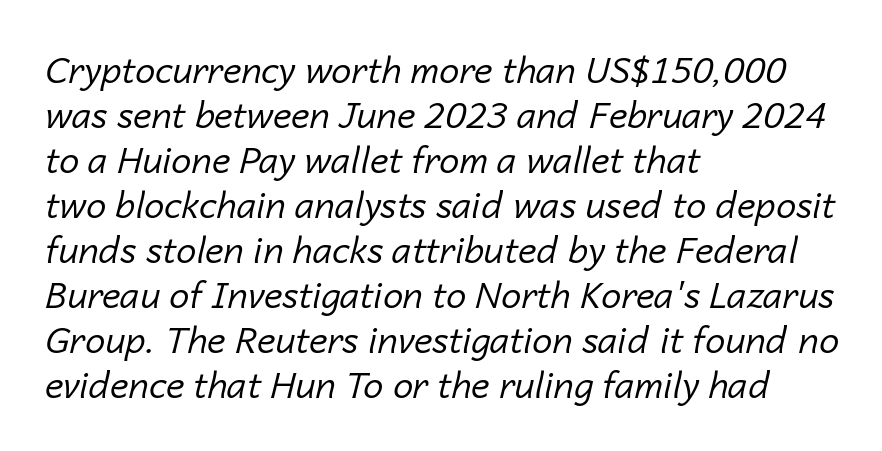
Q: Is the text bold? A: No.
Q: Is the text italic (slanted)? A: Yes, it leans right by about 14 degrees.
Q: Is the text underlined? A: No.
Q: How is the paragraph aligned? A: Left-aligned.
Q: Is the spacing between letters normal or unusually wide? A: Normal.
Q: Is the spacing between lines tight, normal or loose? A: Normal.
Q: Width (condensed, normal, or wide)? A: Normal.
Q: Stroke contrast? A: Low.
Q: x-height? A: Medium.
Q: Monospaced? A: No.
